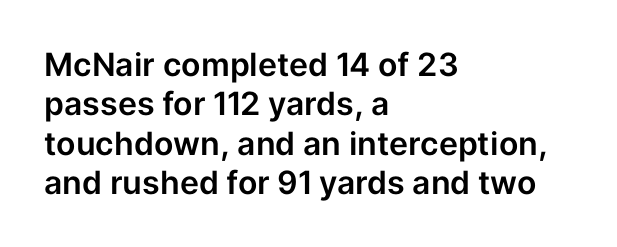
The image shows 32 px sans-serif type, upright; set left-aligned, line spacing 1.23x, normal letter spacing, not underlined; low stroke contrast and a medium x-height.
